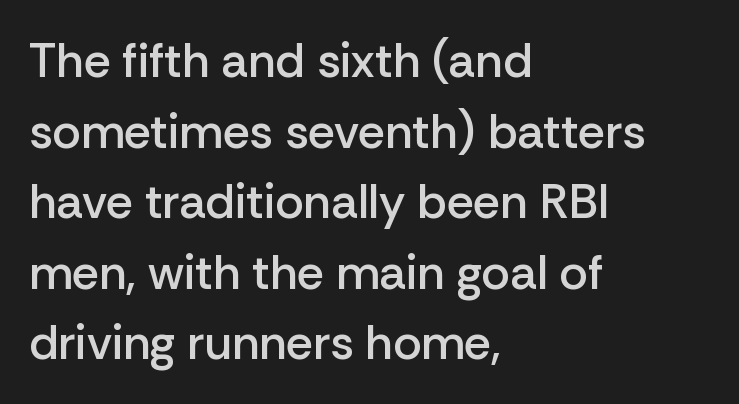
The image shows 48 px semibold sans-serif type, upright; set left-aligned, normal line spacing (1.47x), normal letter spacing, not underlined; low stroke contrast and a medium x-height.
